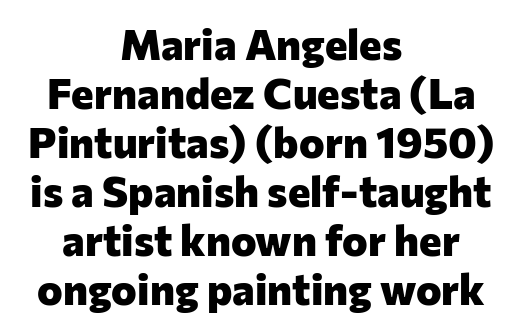
The image shows 43 px heavy sans-serif type, upright; set centered, tight line spacing (1.14x), normal letter spacing, not underlined; low stroke contrast and a medium x-height.
